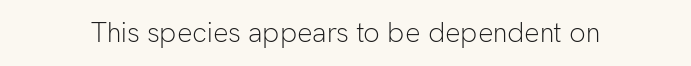
The image shows 27 px text type, upright; set normal letter spacing, not underlined.
